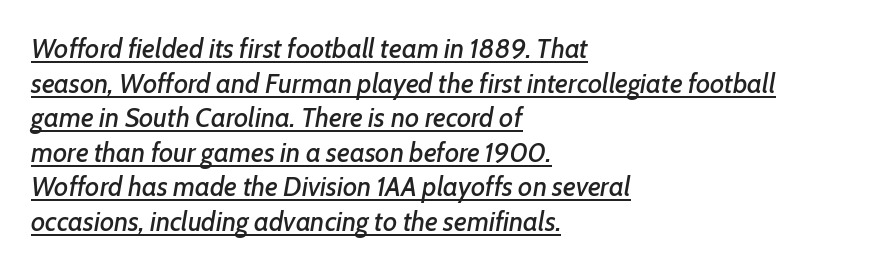
The image shows 27 px text type, italic (leaning right); set left-aligned, normal line spacing (1.28x), normal letter spacing, underlined.
